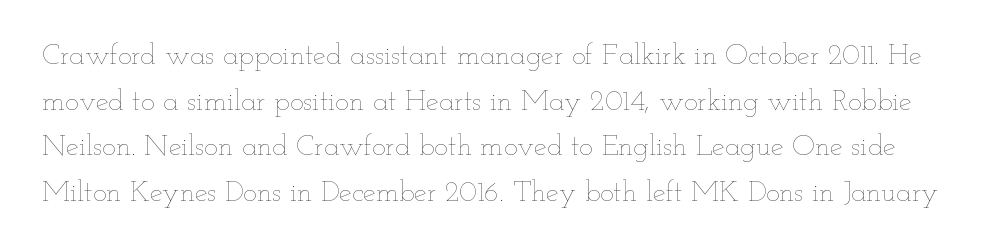
The image shows 29 px thin, wide type, upright; set normal line spacing (1.57x), normal letter spacing, not underlined; low stroke contrast and a small x-height.
